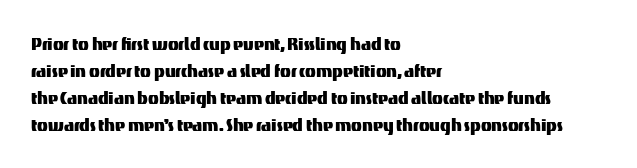
The image shows 22 px text type, upright; set left-aligned, line spacing 1.23x, normal letter spacing, not underlined.
